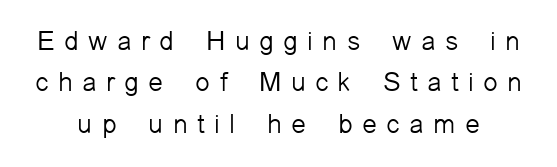
{"italic": "no", "bold": "no", "underline": "no", "line_spacing": "normal", "line_spacing_ratio": 1.53, "letter_spacing": "wide", "letter_spacing_em": 0.34, "glyph_px": 27}
